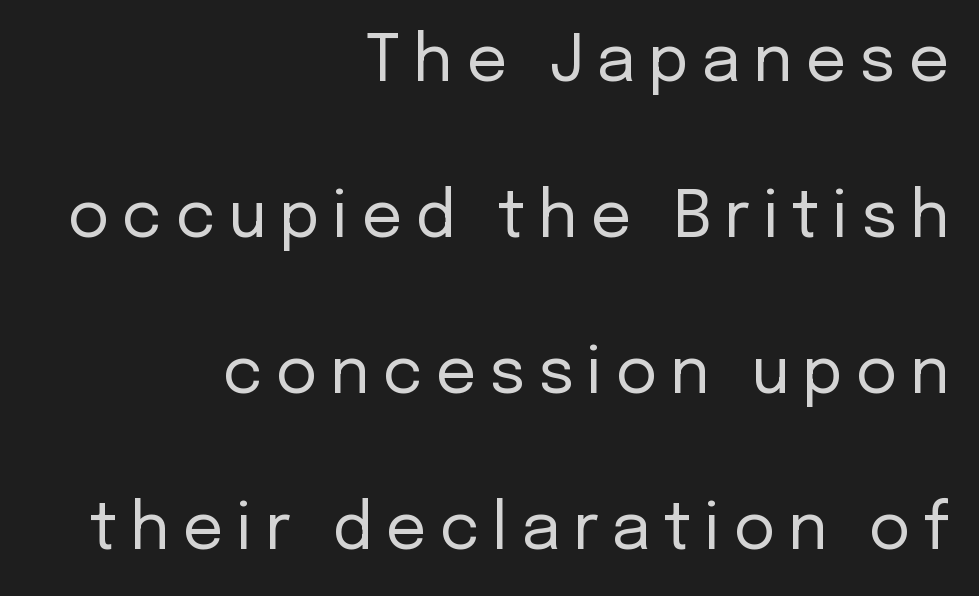
The rag falls on the left side of this text block. The words here are not underlined. Ordinary non-slanted type is in use. Here the glyphs are tracked loosely, breaking word shapes into spaced letters.
